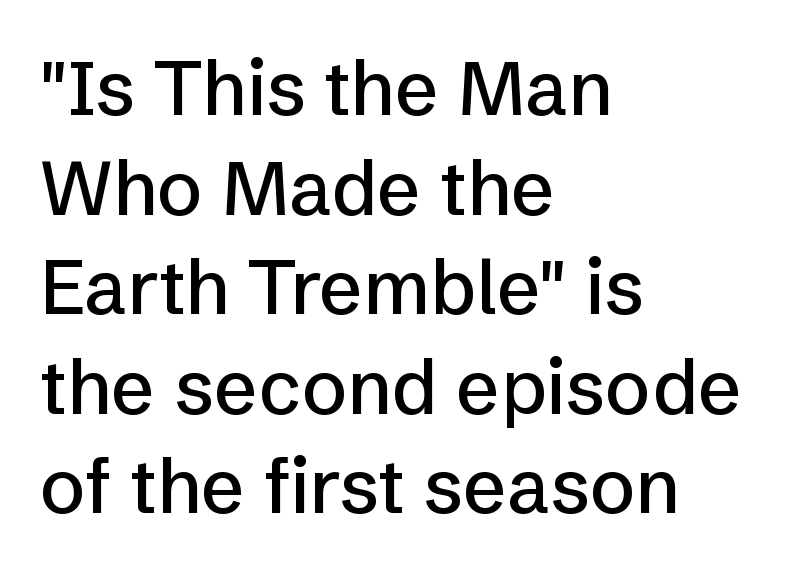
{"serif": "no", "italic": "no", "width": "normal", "stroke_contrast": "low", "x_height": "medium", "monospaced": "no", "underline": "no", "align": "left", "line_spacing": "normal", "line_spacing_ratio": 1.31, "letter_spacing": "normal", "letter_spacing_em": 0.0, "glyph_px": 76}
